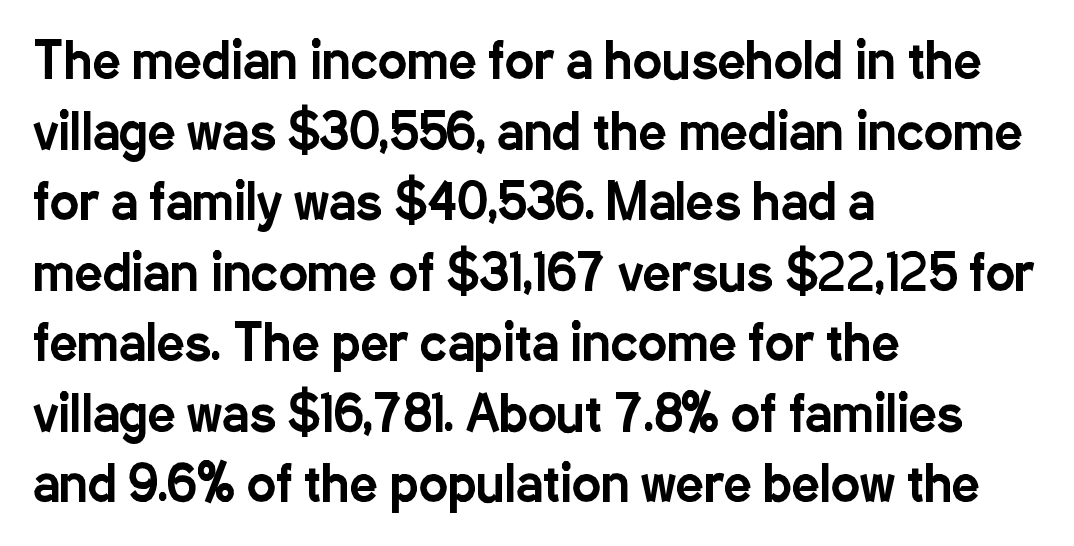
Think of a printed novel: that variable character pitch is what you see here. Font category for this specimen: sans-serif. Honestly, there is no underline to notice here at all. This sample uses an upright cut, with every glyph sitting square on the baseline. Successive baselines arrive at the customary interval.
